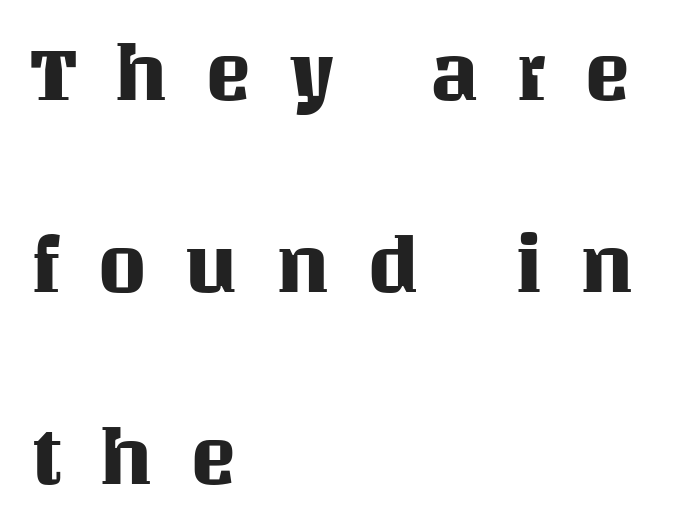
{"italic": "no", "width": "normal", "stroke_contrast": "medium", "x_height": "large", "monospaced": "no", "underline": "no", "align": "left", "line_spacing": "loose", "line_spacing_ratio": 2.46, "letter_spacing": "wide", "letter_spacing_em": 0.48, "glyph_px": 78}
